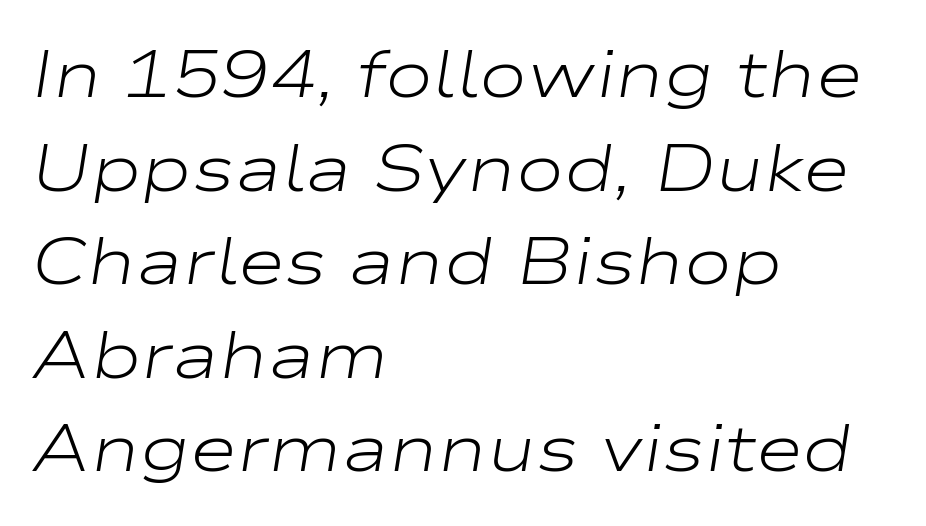
{"italic": "yes", "lean": "right", "slant_degrees": 9, "bold": "no", "weight": "light", "width": "wide", "stroke_contrast": "low", "x_height": "medium", "monospaced": "no", "underline": "no", "align": "left", "line_spacing": "normal", "line_spacing_ratio": 1.44, "letter_spacing": "normal", "letter_spacing_em": 0.0, "glyph_px": 65}
